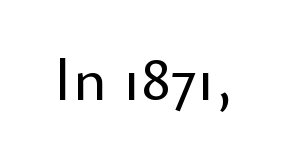
Q: Is the text italic (slanted)? A: No, it is upright.
Q: Is the typeface a serif or a sans-serif typeface? A: Sans-serif.
Q: Is the text underlined? A: No.
Q: Is the spacing between letters normal or unusually wide? A: Normal.
Q: Width (condensed, normal, or wide)? A: Normal.
Q: Stroke contrast? A: Low.
Q: x-height? A: Small.
Q: Monospaced? A: No.
